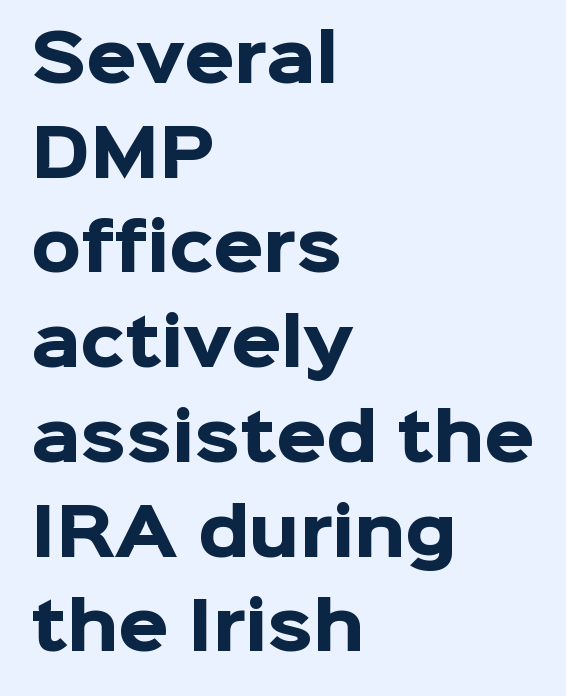
{"serif": "no", "italic": "no", "bold": "yes", "weight": "heavy", "width": "normal", "stroke_contrast": "low", "x_height": "medium", "monospaced": "no", "underline": "no", "align": "left", "line_spacing": "normal", "line_spacing_ratio": 1.48, "letter_spacing": "normal", "letter_spacing_em": 0.0, "glyph_px": 64}
